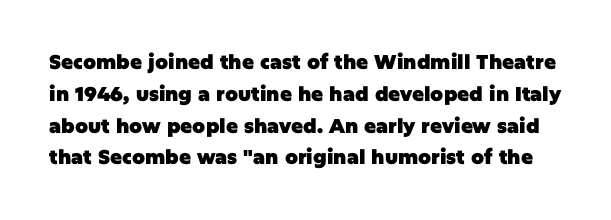
Q: Is the text bold? A: Yes.
Q: Is the text italic (slanted)? A: No, it is upright.
Q: Is the text underlined? A: No.
Q: Is the spacing between letters normal or unusually wide? A: Normal.
Q: Is the spacing between lines tight, normal or loose? A: Normal.
